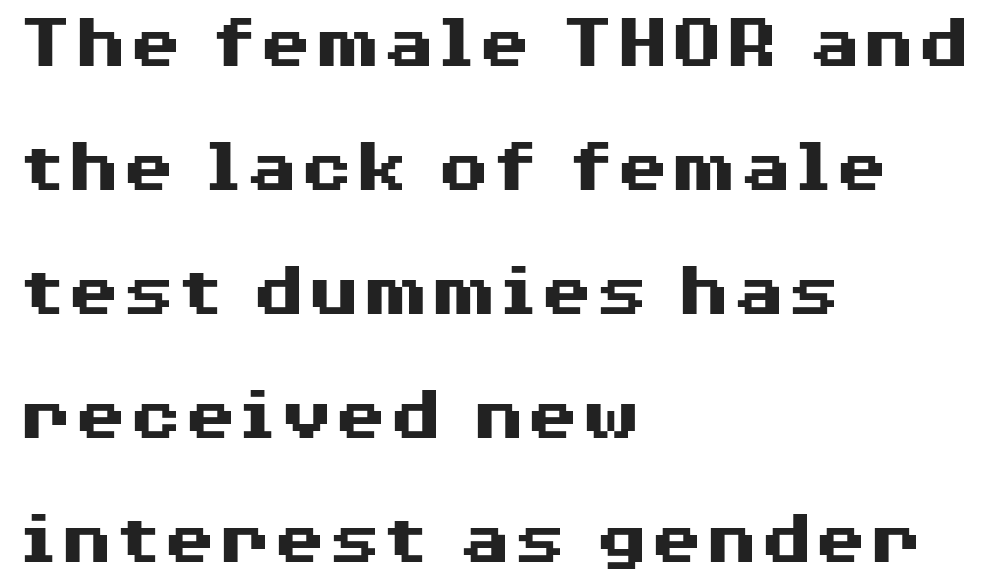
These lines are rendered in a variable-pitch font. Grotesque or geometric, the face here clearly has no serifs. The line texture is even and compact thanks to regular tracking. The words here are not underlined. Characters remain perfectly vertical along every line. The font is running at its bold setting.
